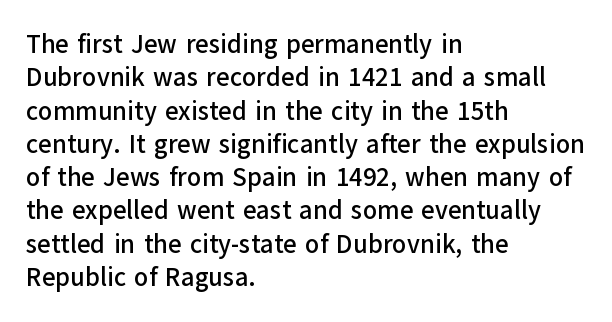
Q: Is the text italic (slanted)? A: No, it is upright.
Q: Is the text underlined? A: No.
Q: How is the paragraph aligned? A: Left-aligned.
Q: Is the spacing between letters normal or unusually wide? A: Normal.
Q: Is the spacing between lines tight, normal or loose? A: Normal.
